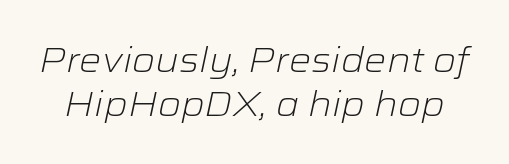
Q: Is the text bold? A: No.
Q: Is the text italic (slanted)? A: Yes, it leans right by about 12 degrees.
Q: Is the text underlined? A: No.
Q: Is the spacing between letters normal or unusually wide? A: Normal.
Q: Is the spacing between lines tight, normal or loose? A: Normal.
Q: Width (condensed, normal, or wide)? A: Wide.
Q: Stroke contrast? A: Low.
Q: x-height? A: Medium.
Q: Monospaced? A: No.
